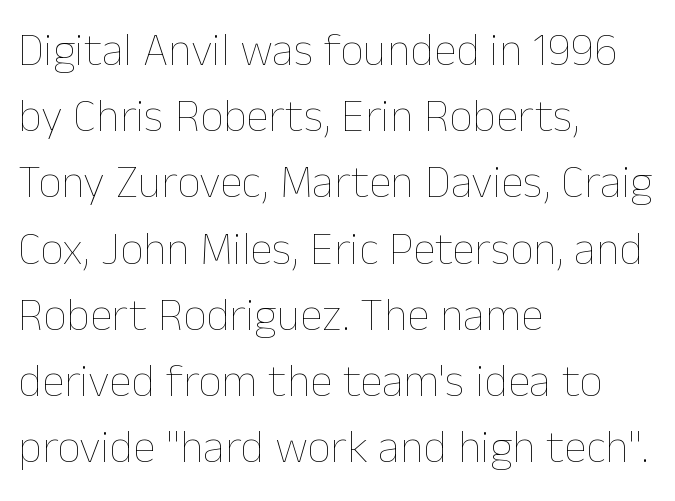
Caption: face not bold, strokes unweighted. The text block is weighted toward the left margin, trailing off unevenly rightward. This rendering leaves character spacing at its baseline value. These lines are rendered in a variable-pitch font.
